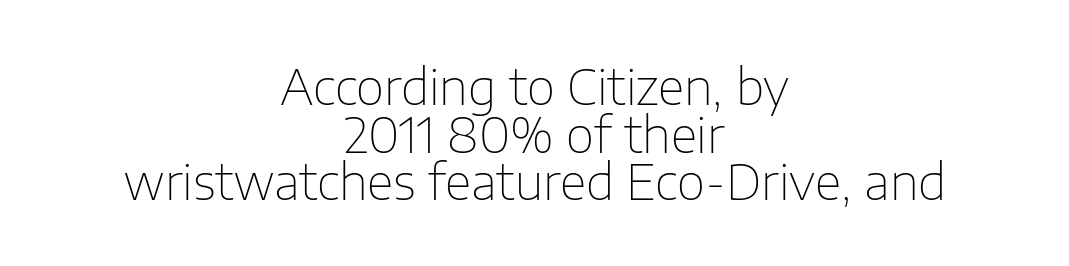
The image shows 49 px thin sans-serif type, upright; set centered, tight line spacing (0.97x), normal letter spacing, not underlined; low stroke contrast and a medium x-height.
